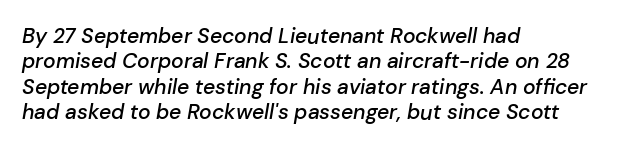
{"italic": "yes", "lean": "right", "slant_degrees": 10, "bold": "semi", "underline": "no", "align": "left", "line_spacing_ratio": 1.21, "letter_spacing": "normal", "letter_spacing_em": 0.0, "glyph_px": 21}
